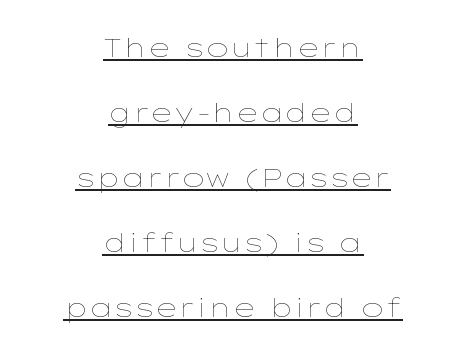
Q: Is the text bold? A: No.
Q: Is the text italic (slanted)? A: No, it is upright.
Q: Is the text underlined? A: Yes.
Q: How is the paragraph aligned? A: Centered.
Q: Is the spacing between letters normal or unusually wide? A: Normal.
Q: Is the spacing between lines tight, normal or loose? A: Loose.
